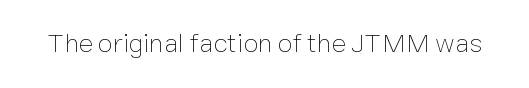
The image shows 27 px text type, upright; set normal letter spacing, not underlined.
